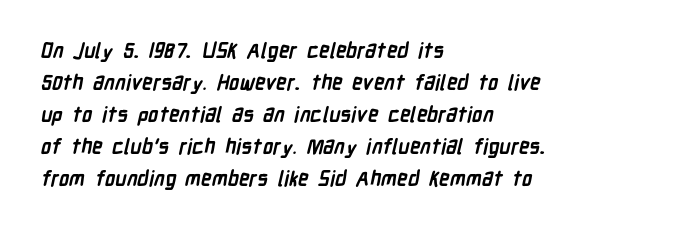
{"bold": "yes", "underline": "no", "align": "left", "line_spacing": "normal", "line_spacing_ratio": 1.52, "letter_spacing": "normal", "letter_spacing_em": 0.0, "glyph_px": 21}
